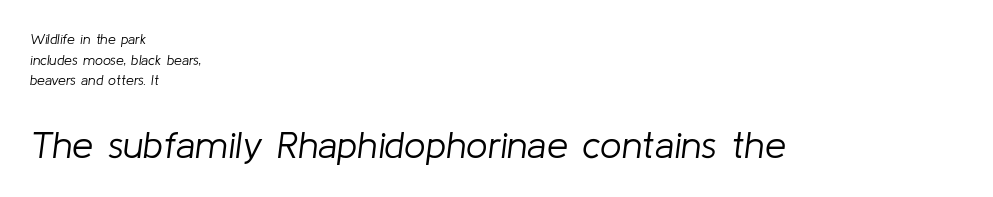
{"italic": "yes", "lean": "right", "slant_degrees": 8, "bold": "no", "weight": "light", "width": "normal", "stroke_contrast": "low", "x_height": "medium", "monospaced": "no", "underline": "no", "align": "left", "line_spacing": "normal", "line_spacing_ratio": 1.47, "letter_spacing": "normal", "letter_spacing_em": 0.0, "larger_block": "second", "size_ratio": 2.71, "glyph_px": 38}
